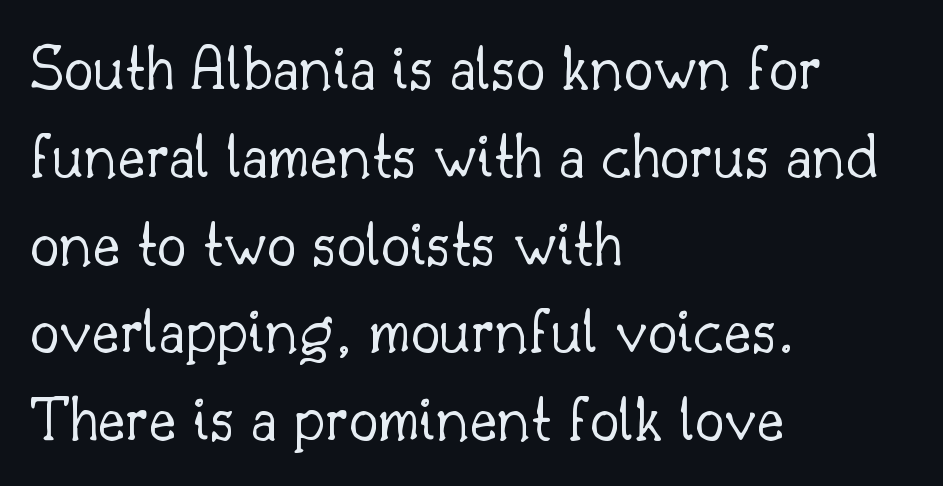
The image shows 66 px light type, upright; set left-aligned, normal line spacing (1.33x), normal letter spacing, not underlined; low stroke contrast and a small x-height.
